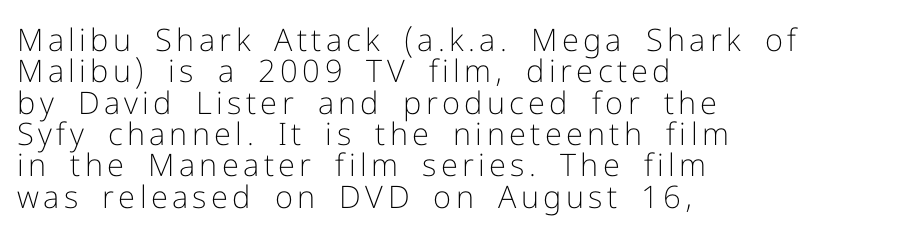
Closely set lines give the paragraph a compact silhouette. This rendering features lettering with no underline. The passage shown is not bold in any degree. A sans-serif font was chosen for this passage.
